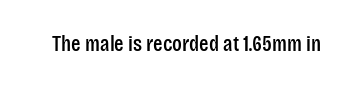
Tall strokes in this sample are plumb rather than angled. Short note: letters normally spaced. Lines of text with bare space underneath.
